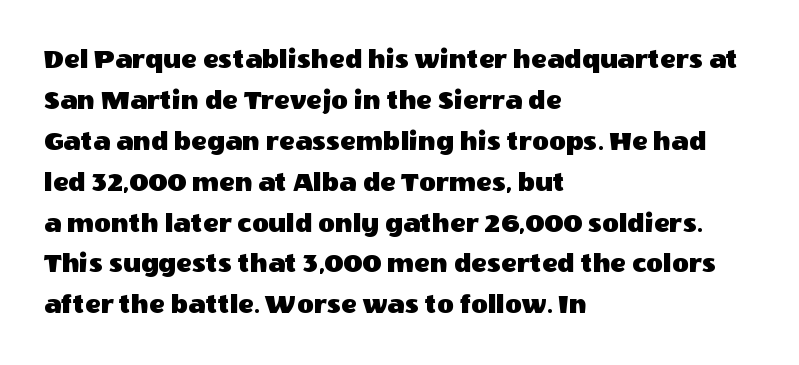
{"serif": "no", "italic": "no", "width": "normal", "x_height": "large", "monospaced": "no", "underline": "no", "align": "left", "line_spacing": "normal", "line_spacing_ratio": 1.41, "letter_spacing": "normal", "letter_spacing_em": 0.0, "glyph_px": 29}
